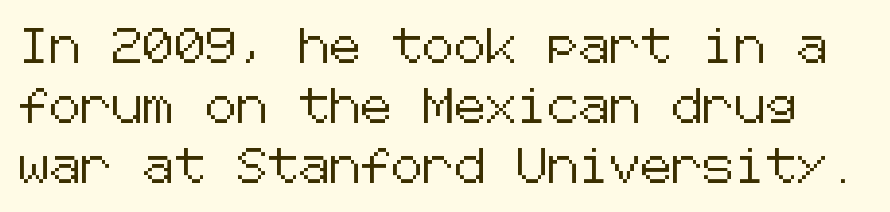
I'd call this a sans setting — the letters go barefoot. Unmarked baselines from the first word to the last. The face used here is rendered with its standard letterfit. The typography opts for an upright posture over an oblique one.
